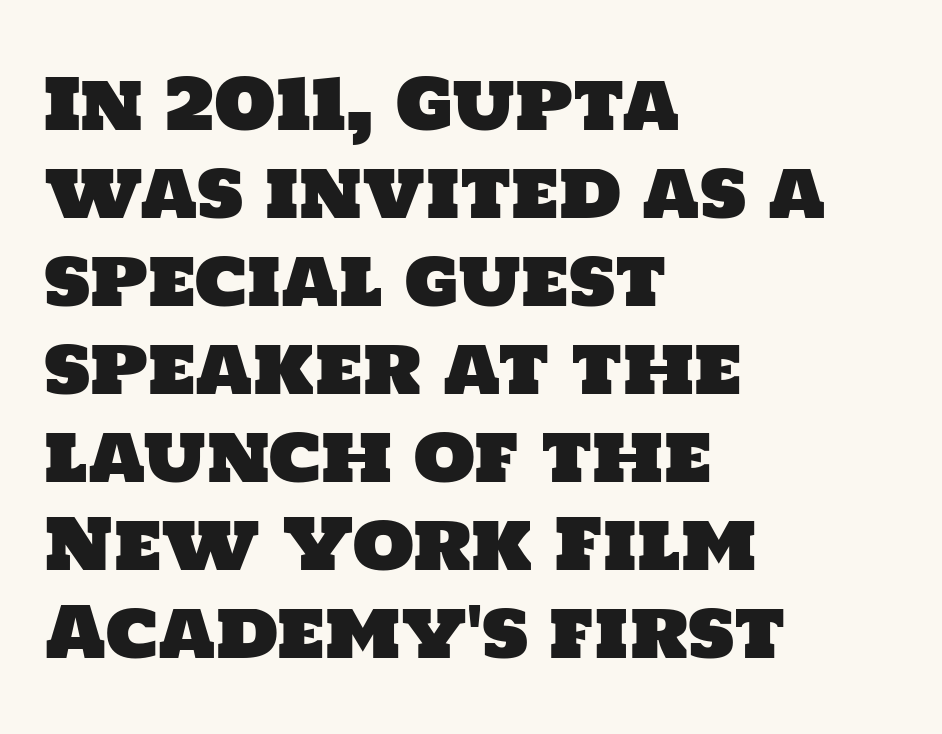
{"serif": "no", "width": "normal", "stroke_contrast": "low", "x_height": "large", "monospaced": "no", "underline": "no", "align": "left", "line_spacing_ratio": 1.24, "letter_spacing": "normal", "letter_spacing_em": 0.0, "glyph_px": 71}
